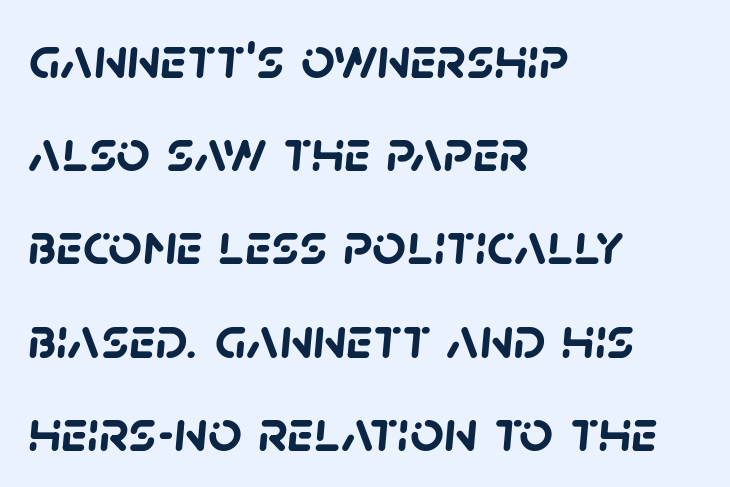
The image shows 59 px semibold sans-serif type; set left-aligned, normal line spacing (1.58x), normal letter spacing, not underlined; low stroke contrast and a large x-height.
